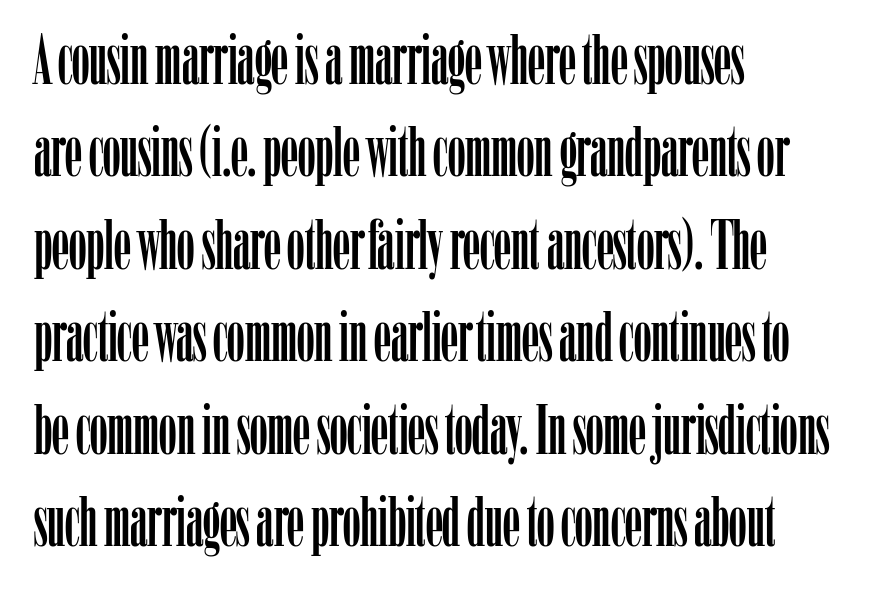
{"serif": "yes", "italic": "no", "width": "condensed", "stroke_contrast": "low", "x_height": "medium", "monospaced": "no", "underline": "no", "align": "left", "line_spacing": "normal", "line_spacing_ratio": 1.34, "letter_spacing": "normal", "letter_spacing_em": 0.0, "glyph_px": 69}
